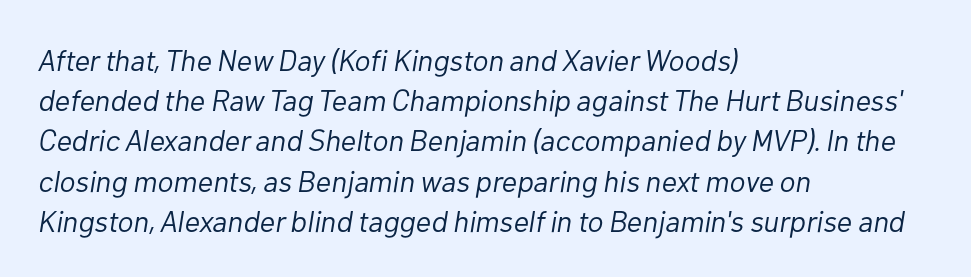
The image shows 30 px light type, italic (leaning right); set left-aligned, normal line spacing (1.34x), normal letter spacing, not underlined; low stroke contrast and a medium x-height.
